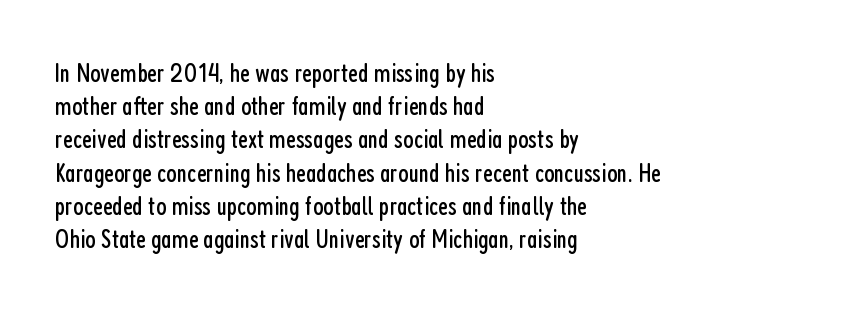
{"italic": "no", "bold": "no", "underline": "no", "align": "left", "line_spacing_ratio": 1.23, "letter_spacing": "normal", "letter_spacing_em": 0.0, "glyph_px": 27}
